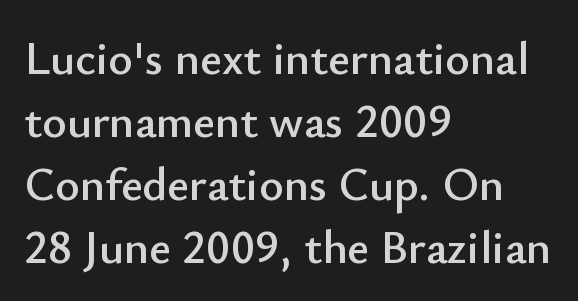
Looks like regular typesetting: each glyph gets only the width it needs. The rendering shows plain stroke endings on the letterforms — a sans-serif design. A typesetter would call this leading conventional body-copy spacing. The passage is arranged the way most books set body copy — flush left. A clean baseline with only descenders dipping below it.
